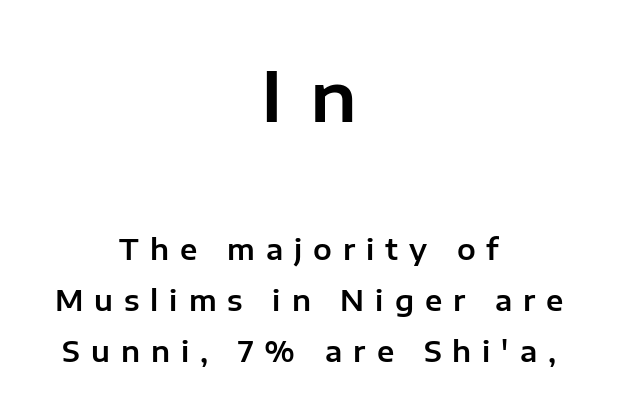
Q: Is the text italic (slanted)? A: No, it is upright.
Q: Is the typeface a serif or a sans-serif typeface? A: Sans-serif.
Q: Is the text underlined? A: No.
Q: How is the paragraph aligned? A: Centered.
Q: Is the spacing between letters normal or unusually wide? A: Unusually wide.
Q: Which block of text is set in a larger size, the first (top) or the second (bottom)? A: The first (top) one.
Q: Width (condensed, normal, or wide)? A: Normal.
Q: Stroke contrast? A: Low.
Q: x-height? A: Medium.
Q: Monospaced? A: No.
